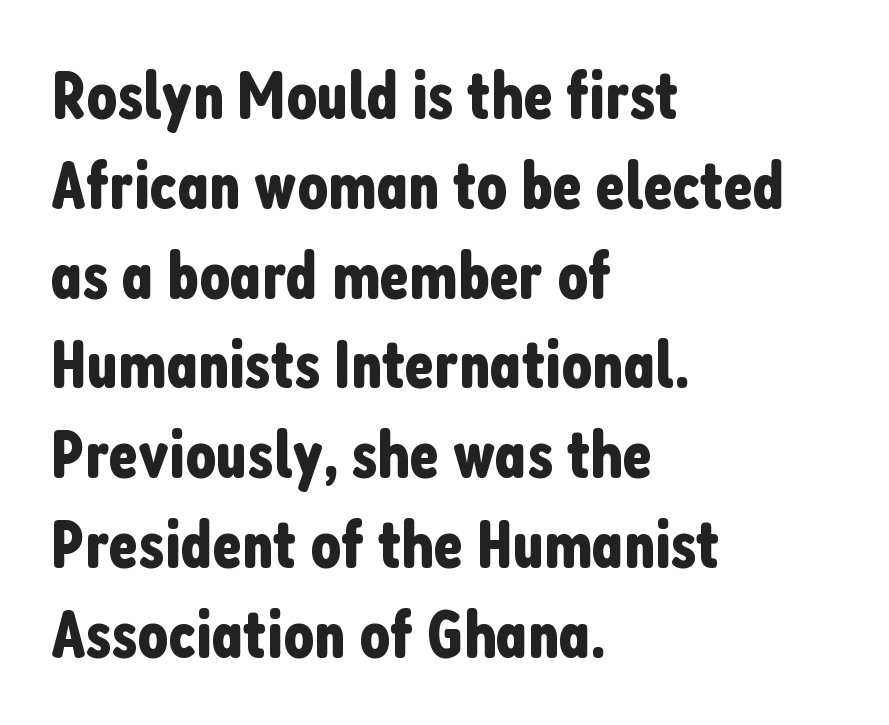
{"serif": "no", "italic": "no", "width": "condensed", "stroke_contrast": "low", "x_height": "medium", "monospaced": "no", "underline": "no", "align": "left", "line_spacing": "normal", "line_spacing_ratio": 1.32, "letter_spacing": "normal", "letter_spacing_em": 0.0, "glyph_px": 68}
